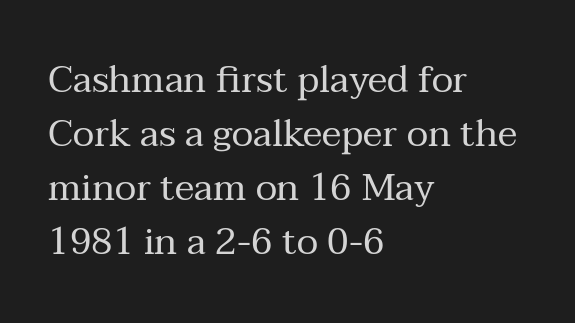
The image shows 37 px regular-weight serif type, upright; set left-aligned, normal line spacing (1.46x), normal letter spacing, not underlined; medium stroke contrast and a medium x-height.
